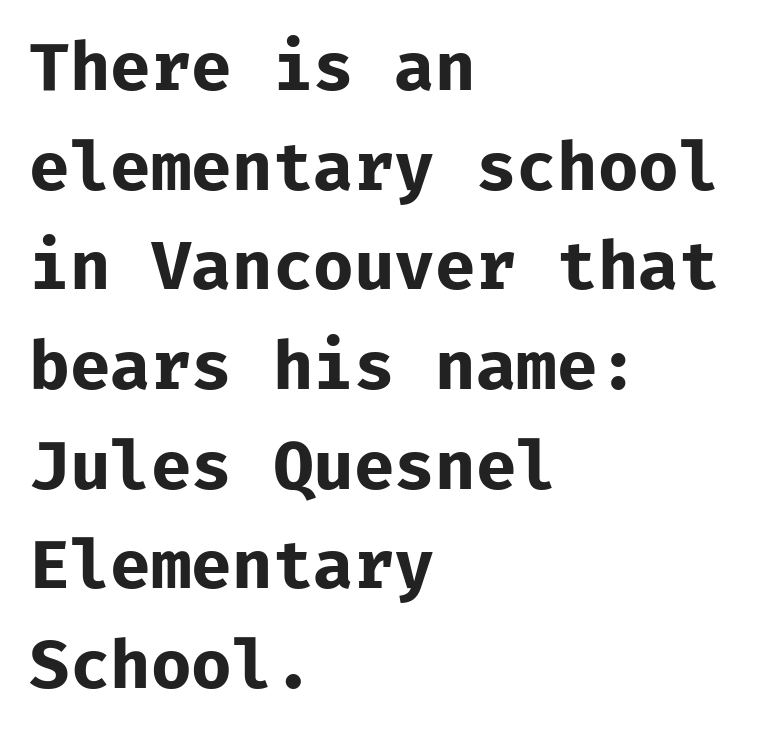
This is heavy type, rendered in bold. It's the straight-up-and-down kind of type. What stands out about the letter spacing? Nothing — it is the standard amount. Alignment: flush left. The characters display no serif detailing; their extremities are plain. Descenders hang freely into open space.
